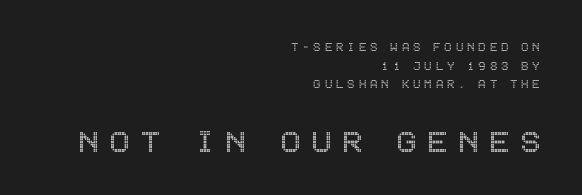
{"italic": "no", "width": "condensed", "x_height": "large", "underline": "no", "align": "right", "line_spacing": "normal", "line_spacing_ratio": 1.33, "letter_spacing": "wide", "letter_spacing_em": 0.27, "larger_block": "second", "size_ratio": 2.71, "glyph_px": 38}
